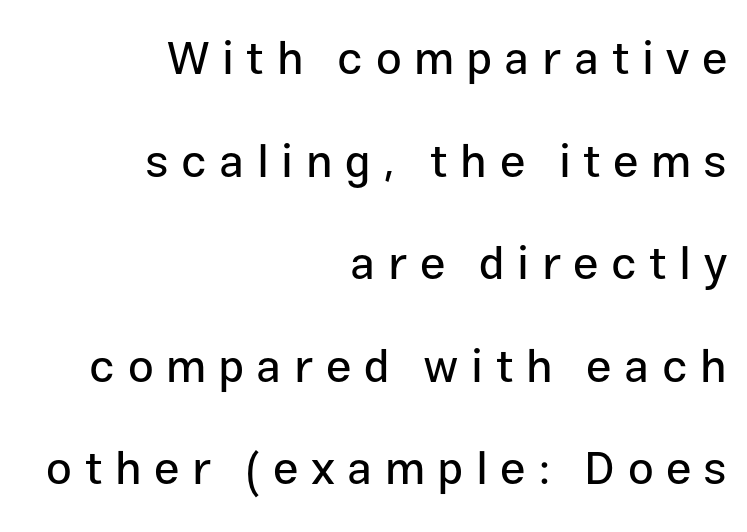
Do the letters lean? They stand straight. Reading down the block, your eye finds every line finishing at a fixed right position. The type is letterspaced generously, with wide tracking. The baseline area is clear. The text was rendered using a sans face with plain stroke endings.
